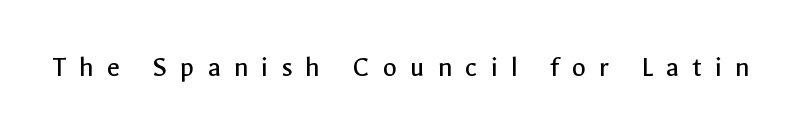
The image shows 29 px regular-weight sans-serif type, upright; set unusually wide letter spacing (+0.45 em), not underlined; a medium x-height.
